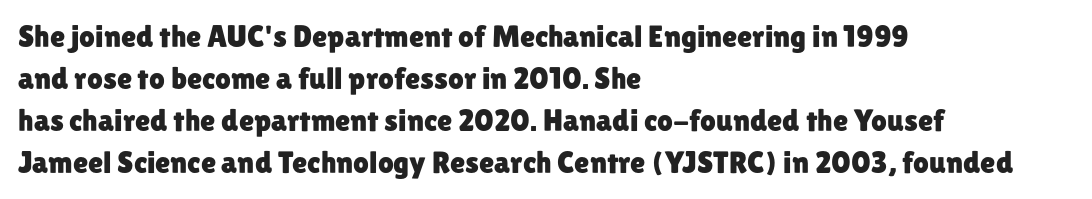
The image shows 31 px sans-serif type, upright; set left-aligned, normal line spacing (1.36x), normal letter spacing, not underlined; low stroke contrast and a medium x-height.
